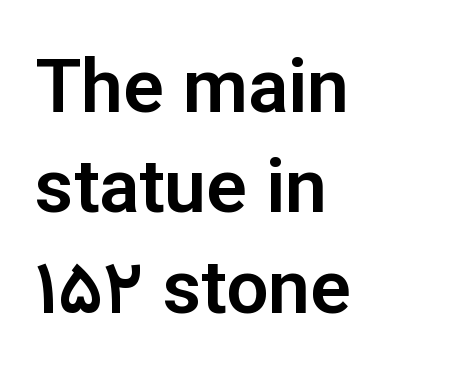
The image shows 75 px sans-serif type, upright; set left-aligned, normal line spacing (1.34x), normal letter spacing, not underlined; low stroke contrast and a medium x-height.
